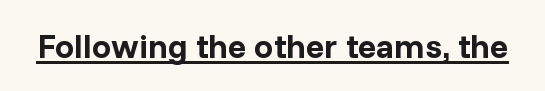
Plenty of ink on the page — the face is bold. Looks like regular typesetting: each glyph gets only the width it needs. Standard letterfit; no display-style spreading of the glyphs. Ordinary non-slanted type is in use. Underlining? Definitely there. The designer went with a sans here, leaving each stem footless.
